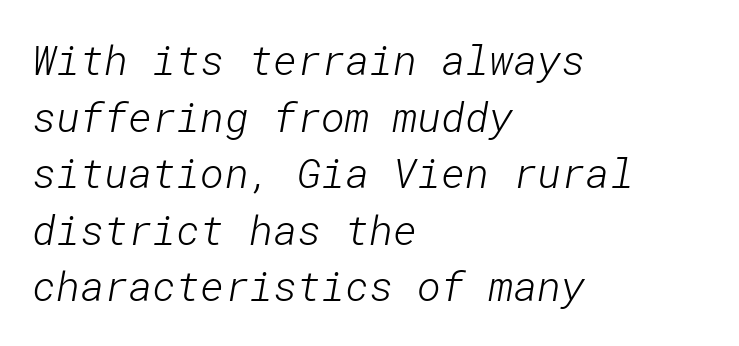
{"serif": "no", "bold": "no", "weight": "light", "width": "normal", "stroke_contrast": "low", "x_height": "medium", "underline": "no", "align": "left", "line_spacing": "normal", "line_spacing_ratio": 1.38, "letter_spacing": "normal", "letter_spacing_em": 0.0, "glyph_px": 41}
